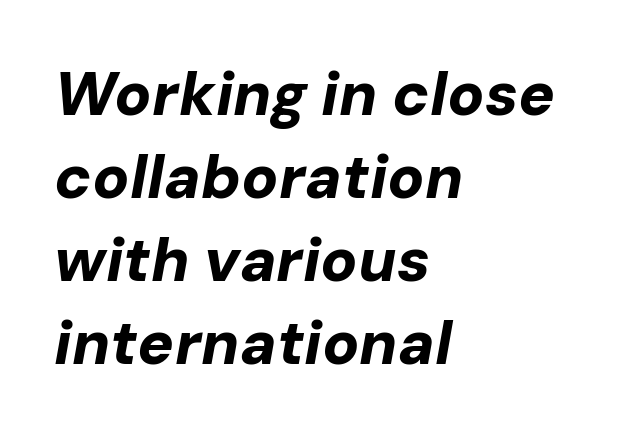
The typesetting leans heavy: a genuine bold. Summary of vertical rhythm: regular, with standard interline spacing. Decoration check: the copy has no underline. A student would call this left alignment; a typographer would say flush left, rag right.
